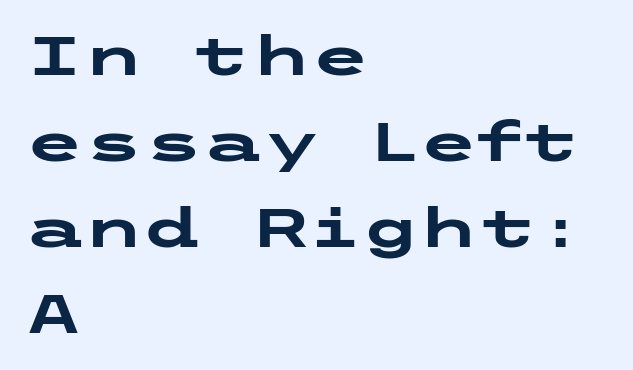
The line texture is even and compact thanks to regular tracking. The baseline area is clear. Rows of type keep a routine distance in the vertical direction. You can tell from the bare stems that sans-serif type was used.
